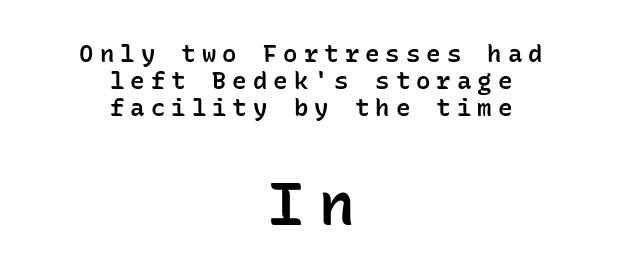
The string is rendered with underlining switched off. Style check: upright. Each letter, wide or thin by design, is forced into the same width here. Spacing between characters has been opened up far beyond the box default.
